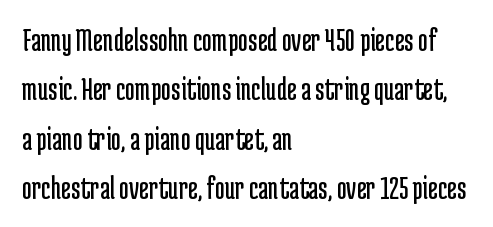
These glyphs show unthickened strokes, regular width or finer. Lines of text with bare space underneath. Notice how descenders clear the ascenders below comfortably — that's standard leading. A typesetter would call this proportional, since set widths differ per character. One-word summary of the alignment: left. The lettering stays uniformly vertical, giving the passage a roman look.
